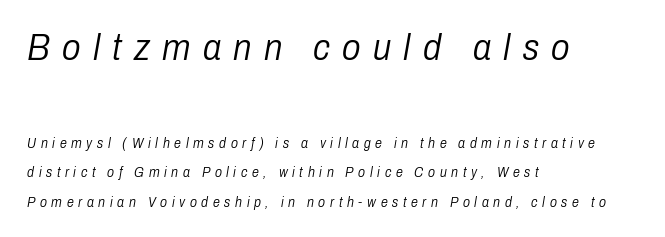
The image shows 37 px light, condensed type, italic (leaning right); set left-aligned, loose line spacing (2.11x), unusually wide letter spacing (+0.33 em), not underlined; the first (top) block is 2.64x larger; low stroke contrast and a medium x-height.
